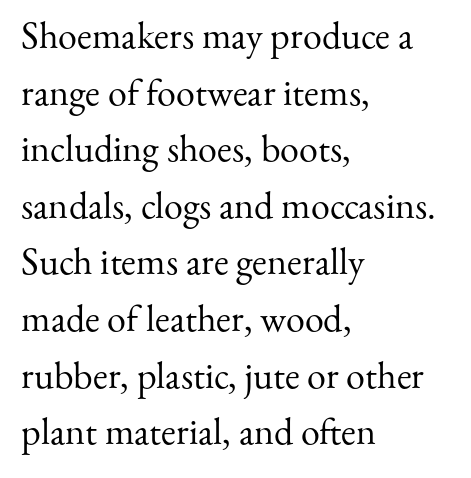
{"serif": "yes", "italic": "no", "bold": "no", "weight": "regular", "width": "normal", "stroke_contrast": "medium", "x_height": "small", "monospaced": "no", "underline": "no", "align": "left", "line_spacing": "normal", "line_spacing_ratio": 1.49, "letter_spacing": "normal", "letter_spacing_em": 0.0, "glyph_px": 38}
